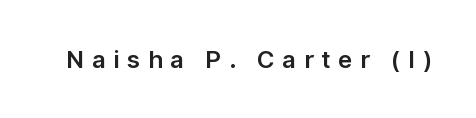
{"italic": "no", "underline": "no", "letter_spacing": "wide", "letter_spacing_em": 0.32, "glyph_px": 24}
